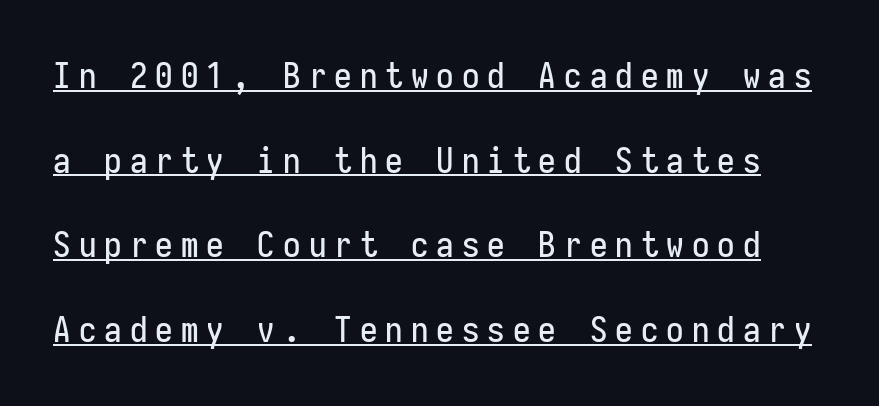
The image shows 35 px condensed sans-serif type, upright, monospaced; set loose line spacing (2.42x), unusually wide letter spacing (+0.23 em), underlined; low stroke contrast and a medium x-height.
